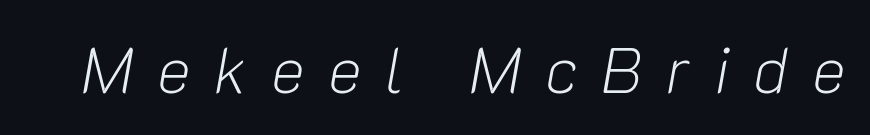
Q: Is the text bold? A: No.
Q: Is the text italic (slanted)? A: Yes, it leans right by about 10 degrees.
Q: Is the text underlined? A: No.
Q: Is the spacing between letters normal or unusually wide? A: Unusually wide.
Q: Width (condensed, normal, or wide)? A: Normal.
Q: Stroke contrast? A: Low.
Q: x-height? A: Medium.
Q: Monospaced? A: No.
